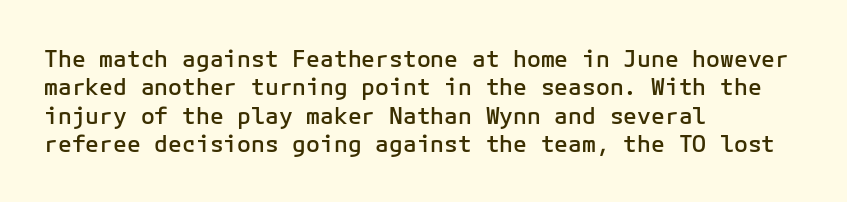
Is the letter spacing exaggerated? No — it looks like the ordinary default. Do the letters lean? They stand straight. Is the type bold? Partly — it's a semibold, heavier than regular but not fully bold. Lines of text with bare space underneath. The text block is weighted toward the left margin, trailing off unevenly rightward.
